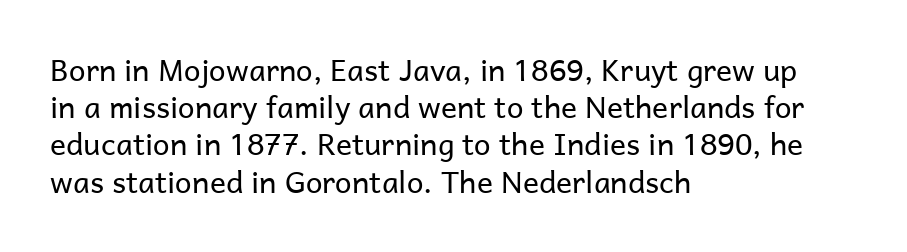
{"serif": "no", "italic": "no", "bold": "no", "weight": "regular", "width": "normal", "stroke_contrast": "low", "x_height": "medium", "monospaced": "no", "underline": "no", "align": "left", "line_spacing_ratio": 1.24, "letter_spacing": "normal", "letter_spacing_em": 0.0, "glyph_px": 30}
